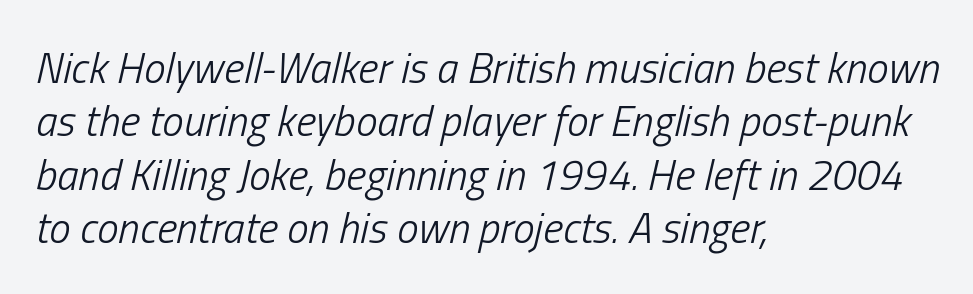
Q: Is the text bold? A: No.
Q: Is the text italic (slanted)? A: Yes, it leans right by about 13 degrees.
Q: Is the text underlined? A: No.
Q: How is the paragraph aligned? A: Left-aligned.
Q: Is the spacing between letters normal or unusually wide? A: Normal.
Q: Width (condensed, normal, or wide)? A: Condensed.
Q: Stroke contrast? A: Low.
Q: x-height? A: Medium.
Q: Monospaced? A: No.
